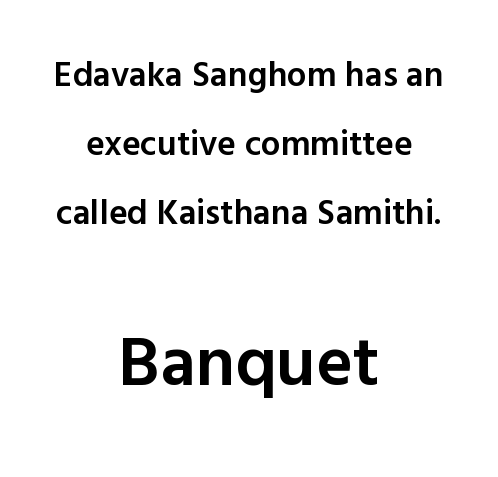
{"serif": "no", "italic": "no", "bold": "semi", "weight": "semibold", "width": "normal", "x_height": "medium", "monospaced": "no", "underline": "no", "align": "center", "line_spacing": "loose", "line_spacing_ratio": 1.97, "letter_spacing": "normal", "letter_spacing_em": 0.0, "larger_block": "second", "size_ratio": 2.0, "glyph_px": 70}
